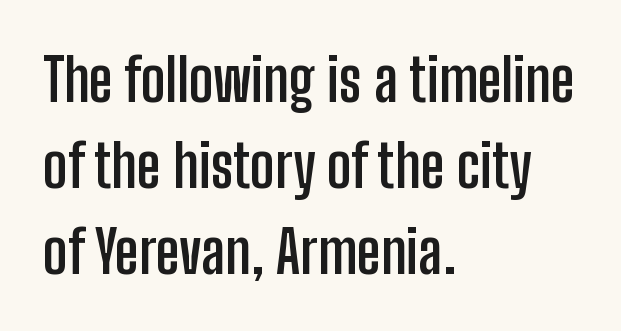
{"serif": "no", "italic": "no", "bold": "yes", "weight": "semibold", "width": "condensed", "stroke_contrast": "low", "x_height": "medium", "monospaced": "no", "underline": "no", "align": "left", "line_spacing": "normal", "line_spacing_ratio": 1.46, "letter_spacing": "normal", "letter_spacing_em": 0.0, "glyph_px": 59}
